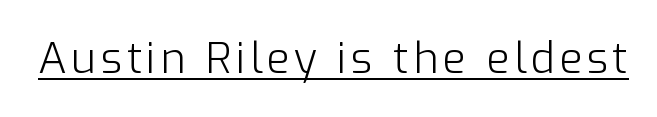
{"serif": "no", "italic": "no", "bold": "no", "weight": "light", "width": "normal", "stroke_contrast": "low", "x_height": "medium", "monospaced": "no", "underline": "yes", "glyph_px": 43}
